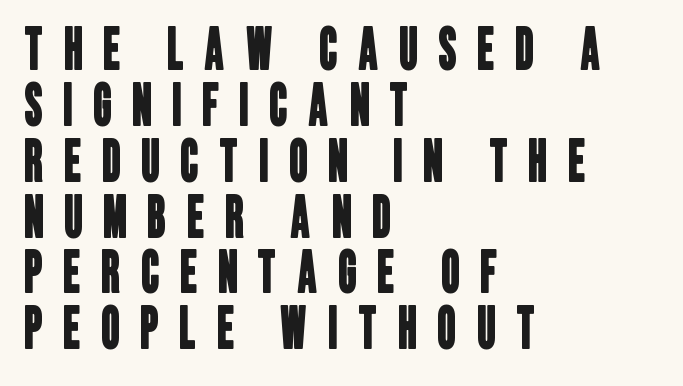
The image shows 57 px condensed sans-serif type; set left-aligned, tight line spacing (0.98x), unusually wide letter spacing (+0.37 em), not underlined; low stroke contrast and a large x-height.
